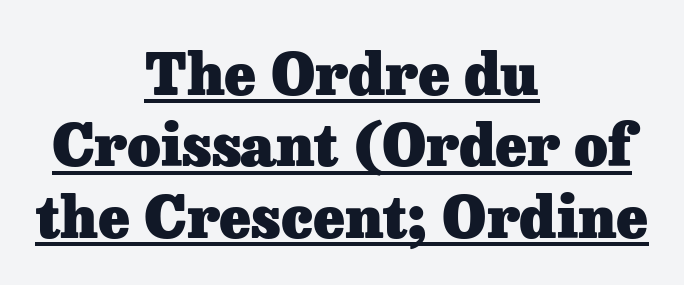
{"serif": "yes", "italic": "no", "bold": "yes", "weight": "heavy", "width": "normal", "stroke_contrast": "low", "x_height": "medium", "monospaced": "no", "underline": "yes", "align": "center", "line_spacing_ratio": 1.23, "letter_spacing": "normal", "letter_spacing_em": 0.0, "glyph_px": 58}
